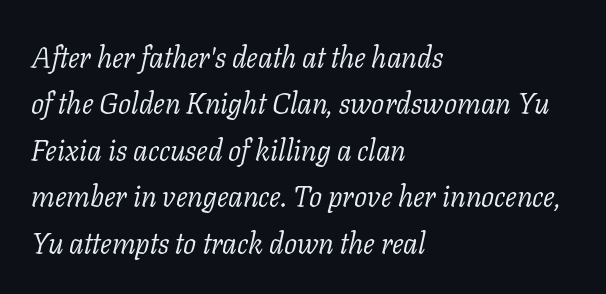
{"serif": "yes", "italic": "yes", "lean": "right", "slant_degrees": 11, "bold": "no", "weight": "light", "width": "normal", "stroke_contrast": "low", "x_height": "medium", "monospaced": "no", "underline": "no", "align": "left", "line_spacing": "normal", "line_spacing_ratio": 1.6, "letter_spacing": "normal", "letter_spacing_em": 0.0, "glyph_px": 29}
